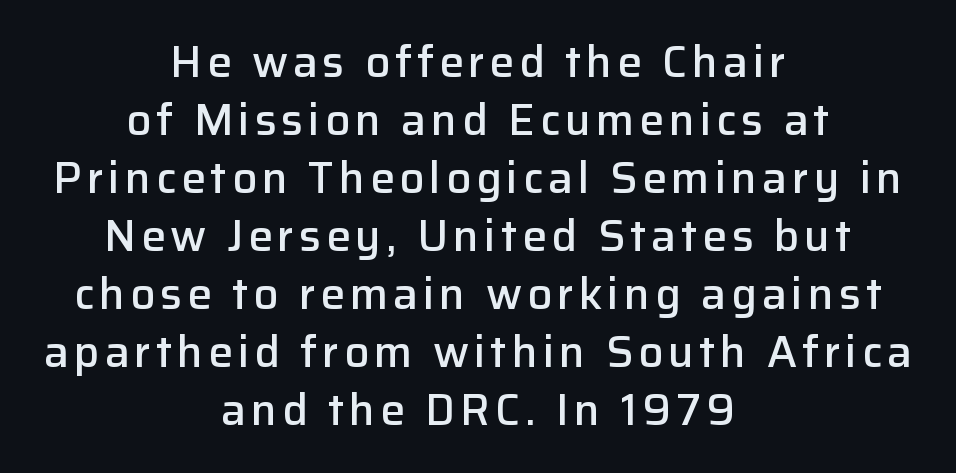
Whoever set this chose a conventional vertical rhythm. A bit beefed up — I'd call it semibold rather than bold. The paragraph shown floats in the horizontal middle. Does the lettering tilt? It doesn't — this is upright. This rendering features lettering with no underline.
